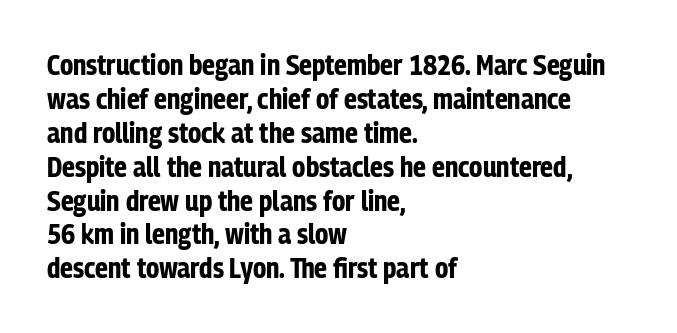
These lines are rendered in a variable-pitch font. This is roman type, the default non-slanted kind. These lines stack with their left ends in a neat column. The gaps between neighbouring characters are ordinary and unremarkable.
